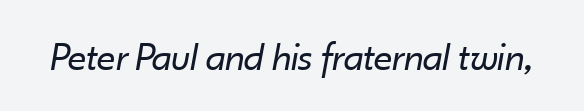
Q: Is the text bold? A: No.
Q: Is the text italic (slanted)? A: Yes, it leans right by about 10 degrees.
Q: Is the text underlined? A: No.
Q: Is the spacing between letters normal or unusually wide? A: Normal.
Q: Width (condensed, normal, or wide)? A: Normal.
Q: Stroke contrast? A: Low.
Q: x-height? A: Small.
Q: Monospaced? A: No.
